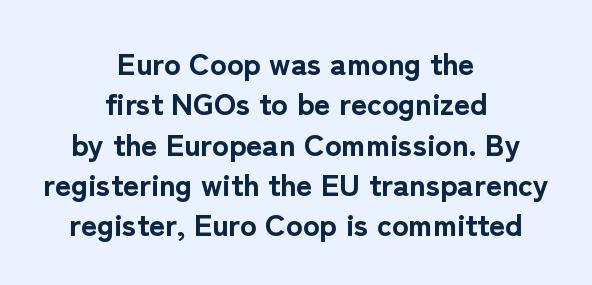
Q: Is the text bold? A: Yes.
Q: Is the text italic (slanted)? A: No, it is upright.
Q: Is the typeface a serif or a sans-serif typeface? A: Sans-serif.
Q: Is the text underlined? A: No.
Q: How is the paragraph aligned? A: Centered.
Q: Is the spacing between letters normal or unusually wide? A: Normal.
Q: Is the spacing between lines tight, normal or loose? A: Normal.
Q: Width (condensed, normal, or wide)? A: Normal.
Q: Stroke contrast? A: Low.
Q: x-height? A: Medium.
Q: Monospaced? A: No.
